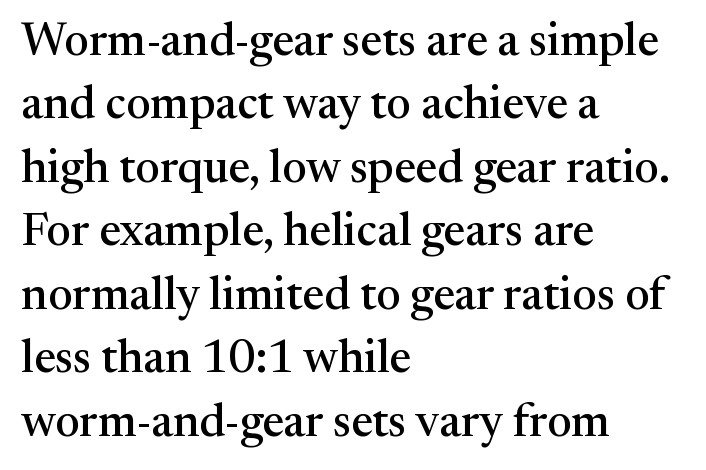
Q: Is the text italic (slanted)? A: No, it is upright.
Q: Is the typeface a serif or a sans-serif typeface? A: Serif.
Q: Is the text underlined? A: No.
Q: How is the paragraph aligned? A: Left-aligned.
Q: Is the spacing between letters normal or unusually wide? A: Normal.
Q: Is the spacing between lines tight, normal or loose? A: Normal.
Q: Width (condensed, normal, or wide)? A: Normal.
Q: Stroke contrast? A: Medium.
Q: x-height? A: Medium.
Q: Monospaced? A: No.
